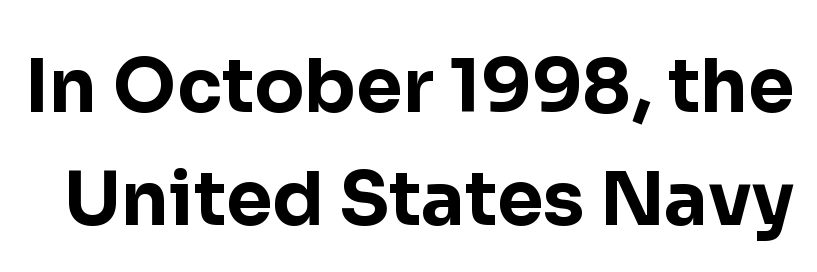
Underlining? Definitely not there. Standard letterfit; no display-style spreading of the glyphs. The typography opts for an upright posture over an oblique one. Reading down the column, the eye jumps a familiar distance to each next line. Typographic density is high because the face is bold.
